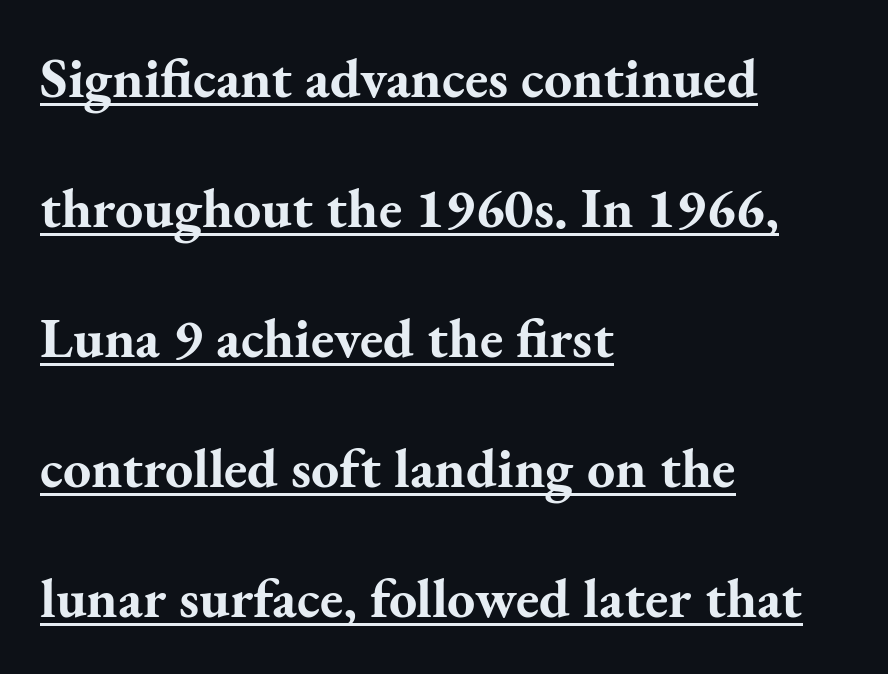
Q: Is the text bold? A: Yes.
Q: Is the text italic (slanted)? A: No, it is upright.
Q: Is the typeface a serif or a sans-serif typeface? A: Serif.
Q: Is the text underlined? A: Yes.
Q: How is the paragraph aligned? A: Left-aligned.
Q: Is the spacing between letters normal or unusually wide? A: Normal.
Q: Is the spacing between lines tight, normal or loose? A: Loose.
Q: Width (condensed, normal, or wide)? A: Normal.
Q: Stroke contrast? A: Medium.
Q: x-height? A: Small.
Q: Monospaced? A: No.
